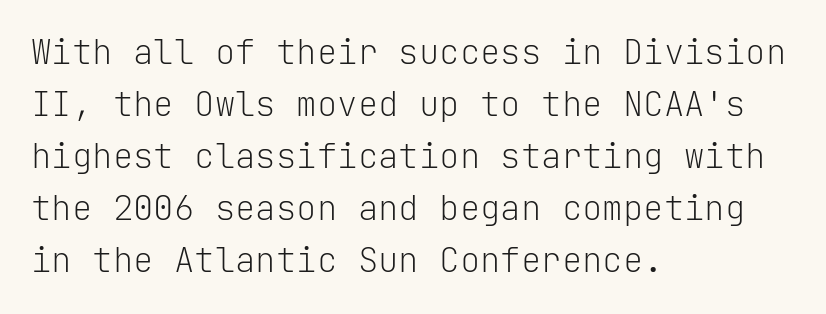
Q: Is the text bold? A: No.
Q: Is the text italic (slanted)? A: No, it is upright.
Q: Is the typeface a serif or a sans-serif typeface? A: Sans-serif.
Q: Is the text underlined? A: No.
Q: How is the paragraph aligned? A: Left-aligned.
Q: Is the spacing between letters normal or unusually wide? A: Normal.
Q: Is the spacing between lines tight, normal or loose? A: Normal.
Q: Width (condensed, normal, or wide)? A: Normal.
Q: Stroke contrast? A: Low.
Q: x-height? A: Medium.
Q: Monospaced? A: Yes.
